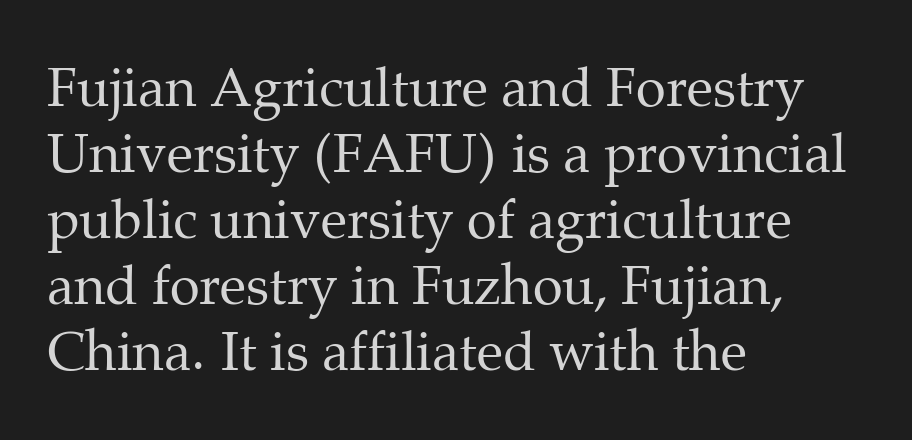
Descender tails drop into unmarked territory. Glyph-to-glyph distance matches everyday printed text. The compositor pushed each line to the left boundary. The passage shown is typed in a proportional face where columns would drift.
